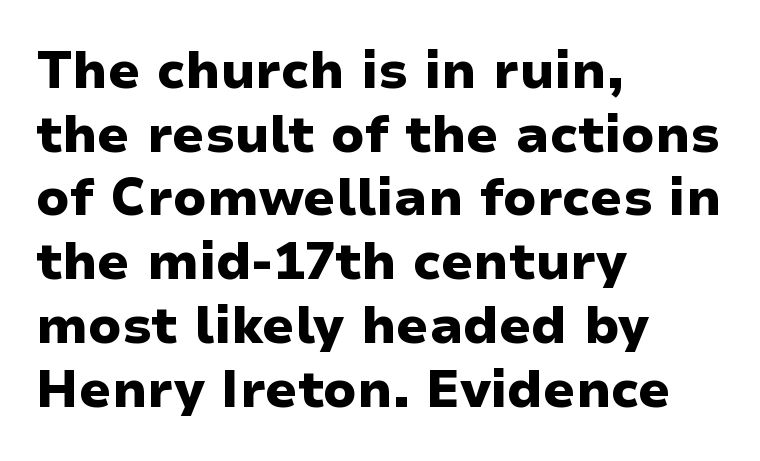
{"serif": "no", "italic": "no", "bold": "yes", "weight": "heavy", "width": "wide", "stroke_contrast": "low", "x_height": "medium", "monospaced": "no", "underline": "no", "align": "left", "line_spacing": "normal", "line_spacing_ratio": 1.25, "letter_spacing": "normal", "letter_spacing_em": 0.0, "glyph_px": 51}
